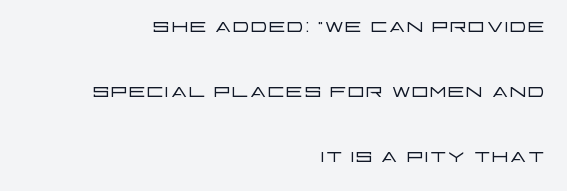
Glance below the letters and you will spot only blank space. The lettering stays uniformly vertical, giving the passage a roman look. These lines keep a tight, regular rhythm from letter to letter. Leading is clearly above the norm, producing a sparse column. Line ends are locked; line starts wander.
